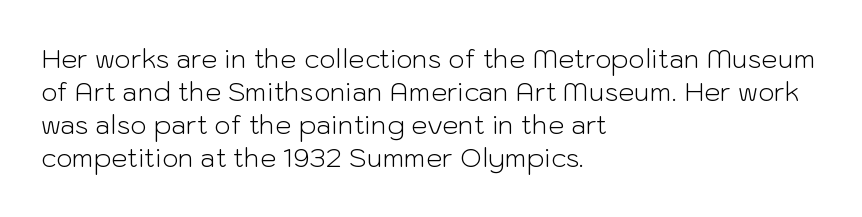
When letters stand straight like this, we call the style roman or upright. These lines sit exactly where default settings would place them. Students, note that the glyphs here touch the page at normal intervals. The passage shown is not bold in any degree. In CSS terms this would be text-align: left. Underlining? Definitely not there.
